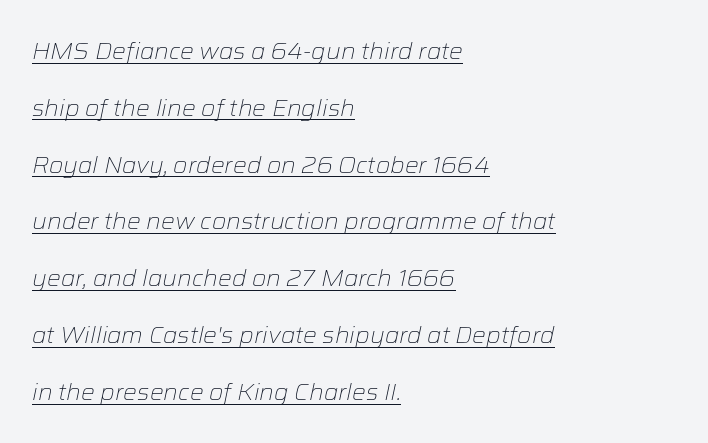
{"italic": "yes", "lean": "right", "slant_degrees": 12, "bold": "no", "underline": "yes", "align": "left", "line_spacing": "loose", "line_spacing_ratio": 2.47, "letter_spacing": "normal", "letter_spacing_em": 0.0, "glyph_px": 23}
